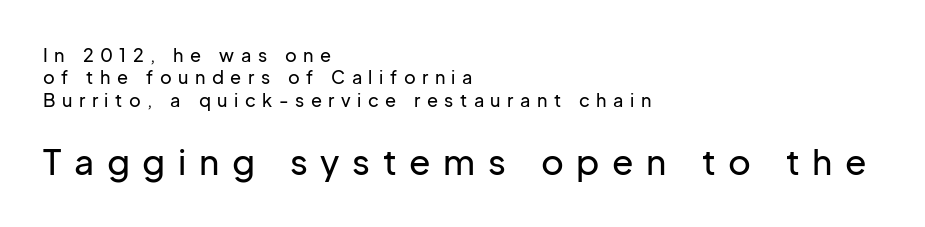
Q: Is the text italic (slanted)? A: No, it is upright.
Q: Is the typeface a serif or a sans-serif typeface? A: Sans-serif.
Q: Is the text underlined? A: No.
Q: How is the paragraph aligned? A: Left-aligned.
Q: Is the spacing between letters normal or unusually wide? A: Unusually wide.
Q: Is the spacing between lines tight, normal or loose? A: Normal.
Q: Which block of text is set in a larger size, the first (top) or the second (bottom)? A: The second (bottom) one.
Q: Width (condensed, normal, or wide)? A: Normal.
Q: Stroke contrast? A: Low.
Q: x-height? A: Medium.
Q: Monospaced? A: No.
